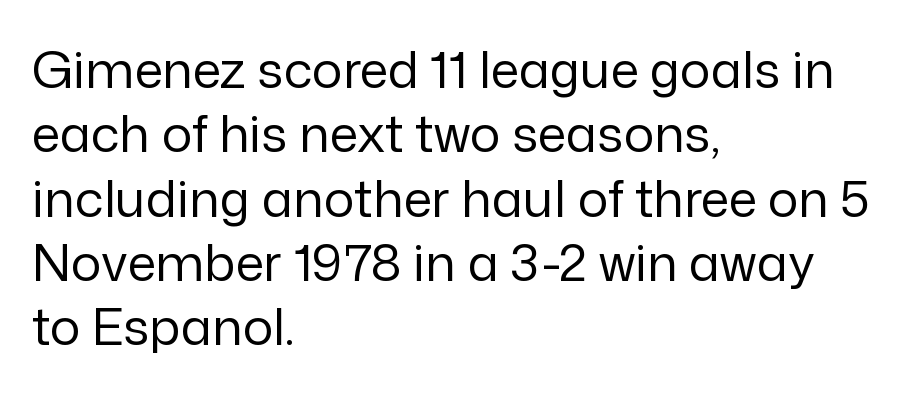
Q: Is the text bold? A: No.
Q: Is the text italic (slanted)? A: No, it is upright.
Q: Is the typeface a serif or a sans-serif typeface? A: Sans-serif.
Q: Is the text underlined? A: No.
Q: How is the paragraph aligned? A: Left-aligned.
Q: Is the spacing between letters normal or unusually wide? A: Normal.
Q: Is the spacing between lines tight, normal or loose? A: Normal.
Q: Width (condensed, normal, or wide)? A: Normal.
Q: Stroke contrast? A: Low.
Q: x-height? A: Medium.
Q: Monospaced? A: No.
